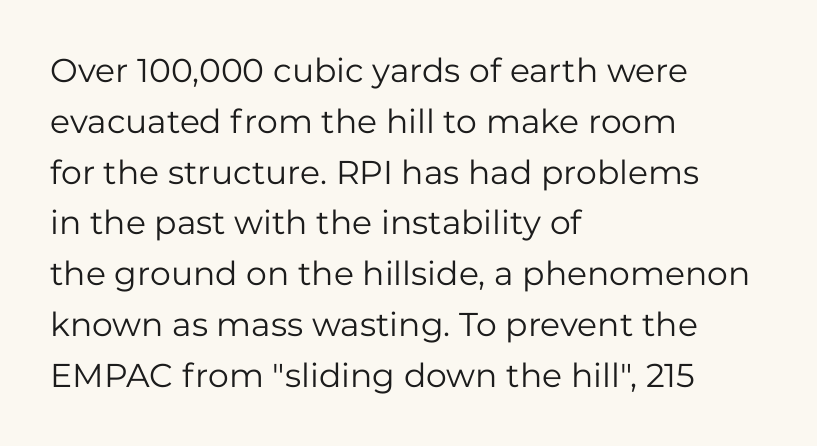
{"serif": "no", "italic": "no", "bold": "no", "weight": "regular", "width": "normal", "stroke_contrast": "low", "x_height": "medium", "monospaced": "no", "underline": "no", "align": "left", "line_spacing": "normal", "line_spacing_ratio": 1.54, "letter_spacing": "normal", "letter_spacing_em": 0.0, "glyph_px": 33}
